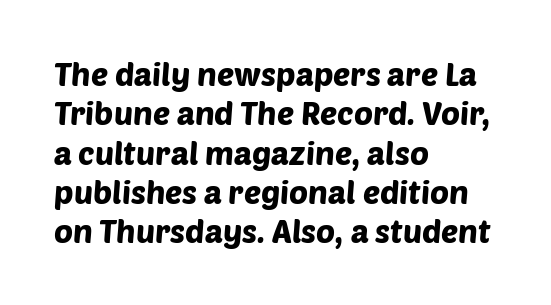
The image shows 32 px sans-serif type; set left-aligned, line spacing 1.23x, normal letter spacing, not underlined; low stroke contrast and a large x-height.
